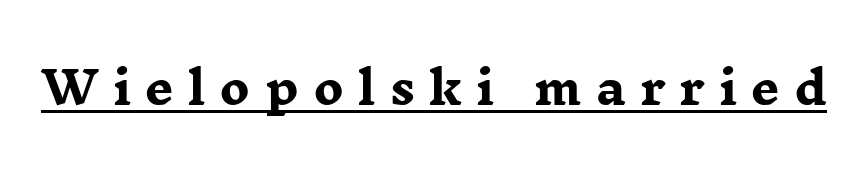
The image shows 45 px heavy, wide serif type, upright; set unusually wide letter spacing (+0.31 em), underlined; low stroke contrast and a medium x-height.
